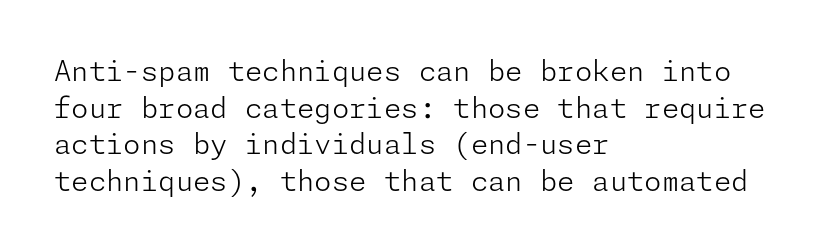
One-word summary of the alignment: left. Nope, no serifs anywhere on these letters. Unmarked baselines from the first word to the last. The vertical gap from one line to the next is medium. Vertical stems look standard width or narrower in stroke.
